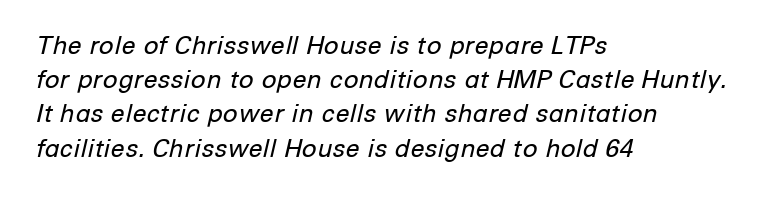
{"italic": "yes", "lean": "right", "slant_degrees": 12, "bold": "no", "underline": "no", "align": "left", "line_spacing": "normal", "line_spacing_ratio": 1.37, "letter_spacing": "normal", "letter_spacing_em": 0.0, "glyph_px": 25}
